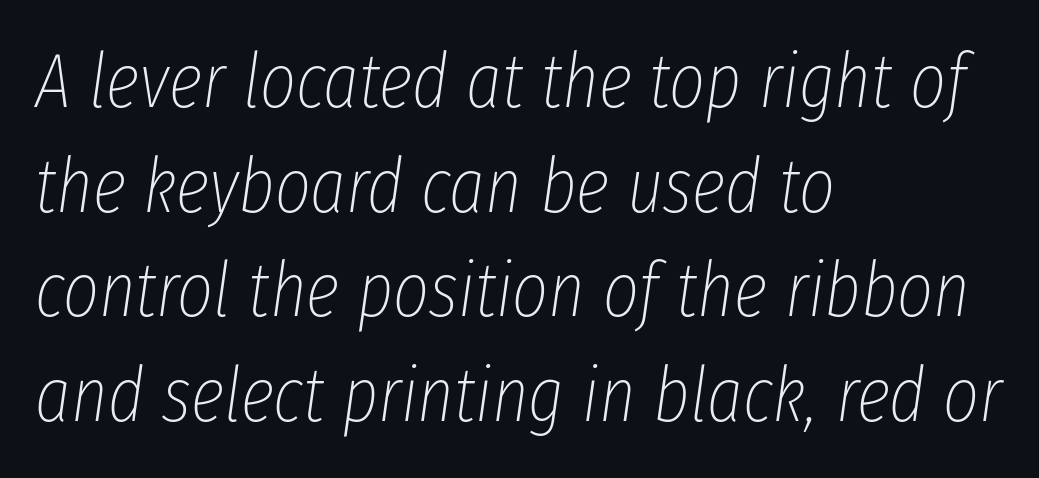
Q: Is the text bold? A: No.
Q: Is the text italic (slanted)? A: Yes, it leans right by about 8 degrees.
Q: Is the text underlined? A: No.
Q: How is the paragraph aligned? A: Left-aligned.
Q: Is the spacing between letters normal or unusually wide? A: Normal.
Q: Is the spacing between lines tight, normal or loose? A: Normal.
Q: Width (condensed, normal, or wide)? A: Condensed.
Q: Stroke contrast? A: Low.
Q: x-height? A: Medium.
Q: Monospaced? A: No.
